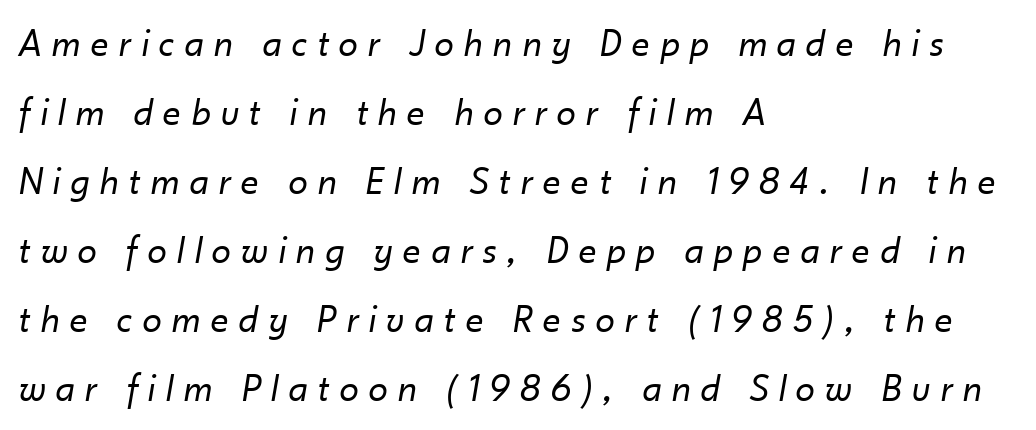
Q: Is the text bold? A: No.
Q: Is the text italic (slanted)? A: Yes, it leans right by about 10 degrees.
Q: Is the text underlined? A: No.
Q: How is the paragraph aligned? A: Left-aligned.
Q: Is the spacing between letters normal or unusually wide? A: Unusually wide.
Q: Width (condensed, normal, or wide)? A: Normal.
Q: Stroke contrast? A: Low.
Q: x-height? A: Small.
Q: Monospaced? A: No.
